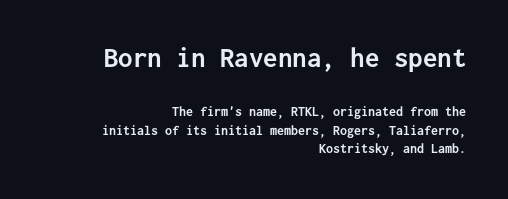
The image shows 29 px semibold sans-serif type, upright, monospaced; set right-aligned, normal line spacing (1.32x), normal letter spacing, not underlined; the first (top) block is 2.07x larger; low stroke contrast and a medium x-height.
